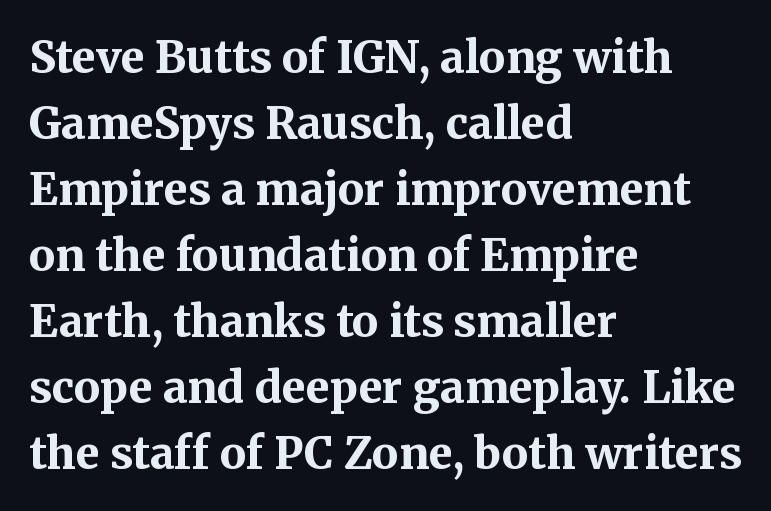
The image shows 44 px bold serif type, upright; set left-aligned, normal line spacing (1.5x), normal letter spacing, not underlined; medium stroke contrast and a medium x-height.
